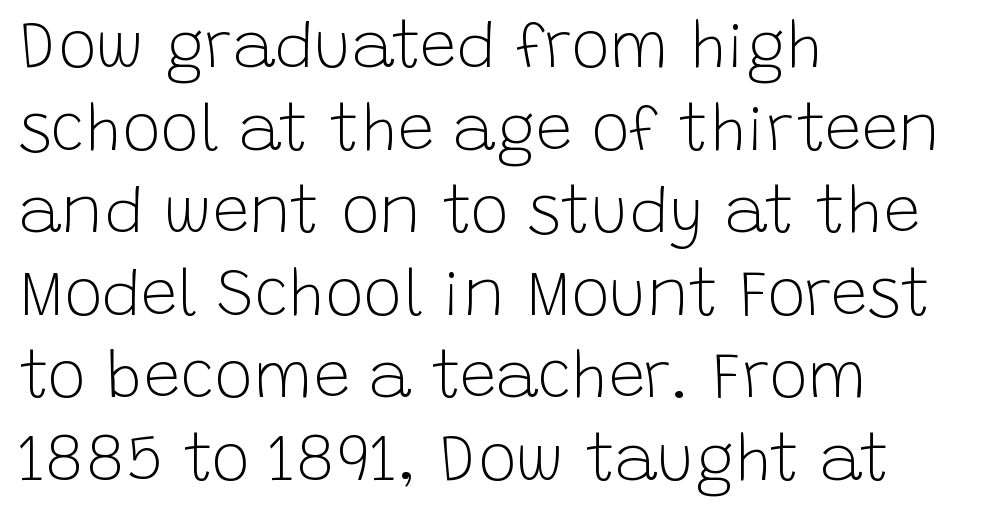
{"serif": "no", "italic": "no", "bold": "no", "weight": "light", "width": "normal", "stroke_contrast": "low", "x_height": "large", "monospaced": "no", "underline": "no", "align": "left", "line_spacing": "normal", "line_spacing_ratio": 1.27, "letter_spacing": "normal", "letter_spacing_em": 0.0, "glyph_px": 65}
